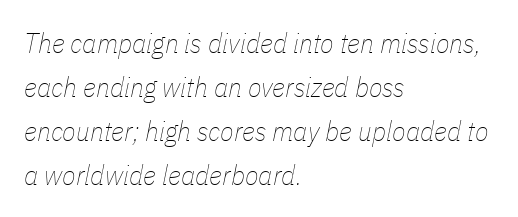
{"italic": "yes", "lean": "right", "slant_degrees": 11, "bold": "no", "weight": "thin", "width": "condensed", "stroke_contrast": "low", "x_height": "medium", "monospaced": "no", "underline": "no", "align": "left", "line_spacing": "normal", "line_spacing_ratio": 1.57, "letter_spacing": "normal", "letter_spacing_em": 0.0, "glyph_px": 28}
